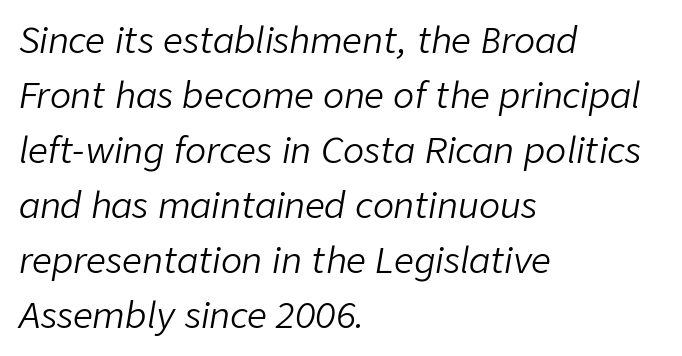
Q: Is the text bold? A: No.
Q: Is the text italic (slanted)? A: Yes, it leans right by about 9 degrees.
Q: Is the text underlined? A: No.
Q: How is the paragraph aligned? A: Left-aligned.
Q: Is the spacing between letters normal or unusually wide? A: Normal.
Q: Is the spacing between lines tight, normal or loose? A: Normal.
Q: Width (condensed, normal, or wide)? A: Normal.
Q: Stroke contrast? A: Low.
Q: x-height? A: Medium.
Q: Monospaced? A: No.
